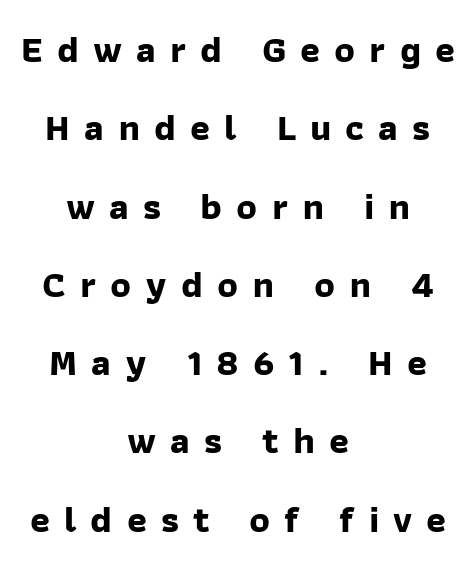
Q: Is the text bold? A: Yes.
Q: Is the typeface a serif or a sans-serif typeface? A: Sans-serif.
Q: Is the text underlined? A: No.
Q: How is the paragraph aligned? A: Centered.
Q: Is the spacing between letters normal or unusually wide? A: Unusually wide.
Q: Is the spacing between lines tight, normal or loose? A: Loose.
Q: Width (condensed, normal, or wide)? A: Normal.
Q: Stroke contrast? A: Low.
Q: x-height? A: Medium.
Q: Monospaced? A: No.
